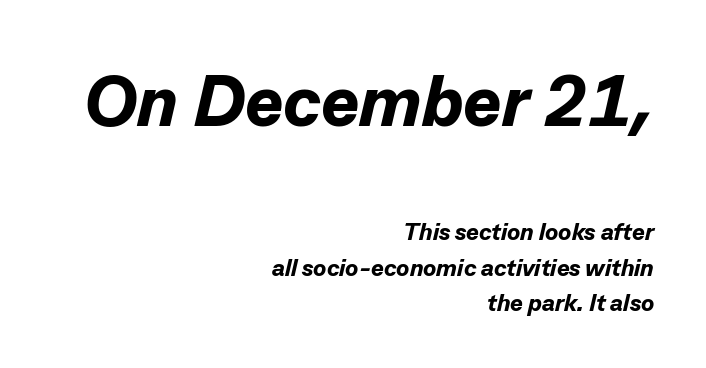
The image shows 72 px bold type, italic (leaning right); set right-aligned, normal line spacing (1.47x), normal letter spacing, not underlined; the first (top) block is 3.0x larger; low stroke contrast and a medium x-height.
